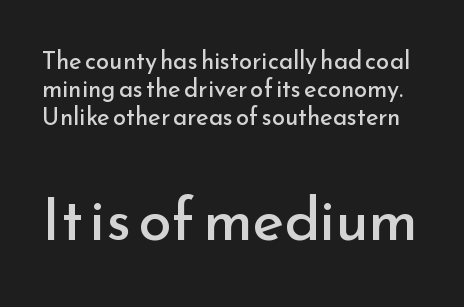
The image shows 60 px regular-weight sans-serif type, upright; set line spacing 1.17x, normal letter spacing, not underlined; the second (bottom) block is 2.5x larger; low stroke contrast and a small x-height.
